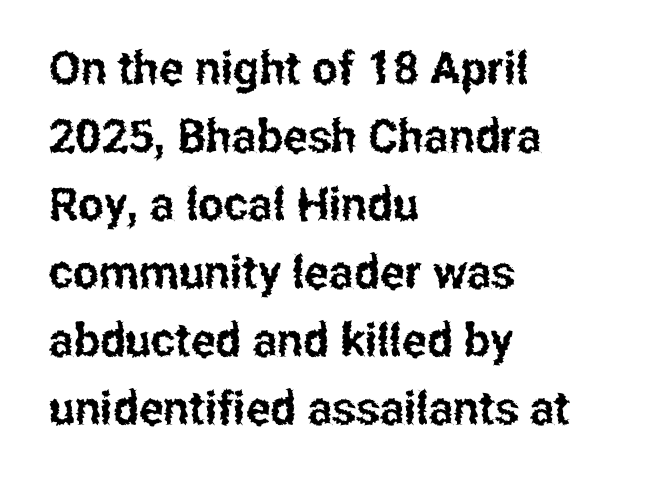
The image shows 46 px condensed sans-serif type, upright; set left-aligned, normal line spacing (1.48x), normal letter spacing, not underlined; low stroke contrast and a medium x-height.
